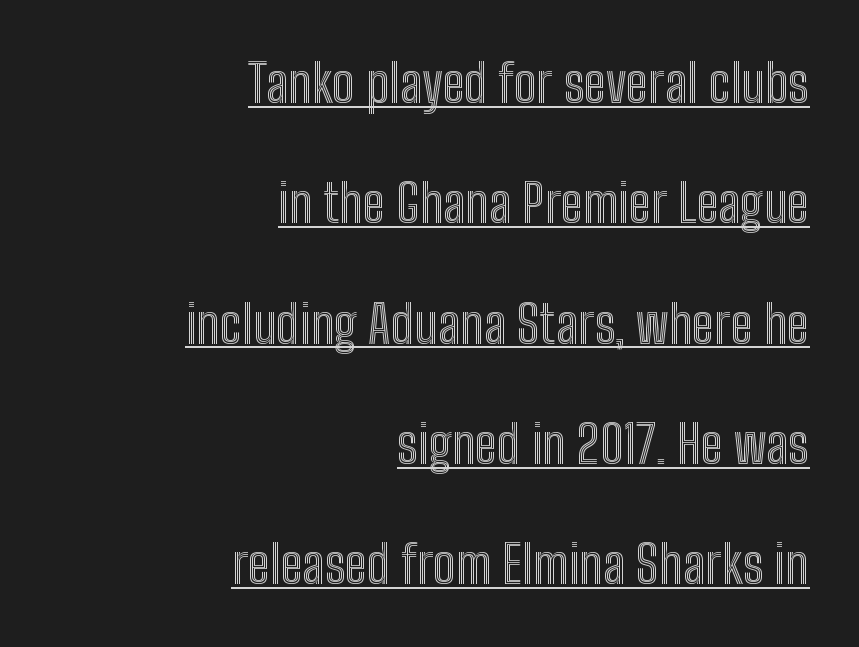
{"italic": "no", "width": "condensed", "x_height": "medium", "monospaced": "no", "underline": "yes", "align": "right", "line_spacing": "loose", "line_spacing_ratio": 2.27, "letter_spacing": "normal", "letter_spacing_em": 0.0, "glyph_px": 53}
